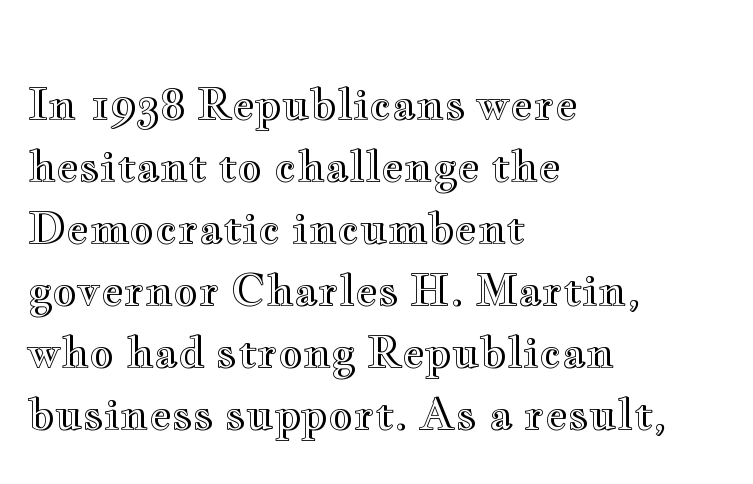
{"italic": "no", "width": "wide", "x_height": "small", "monospaced": "no", "underline": "no", "align": "left", "line_spacing": "normal", "line_spacing_ratio": 1.44, "letter_spacing": "normal", "letter_spacing_em": 0.0, "glyph_px": 43}
